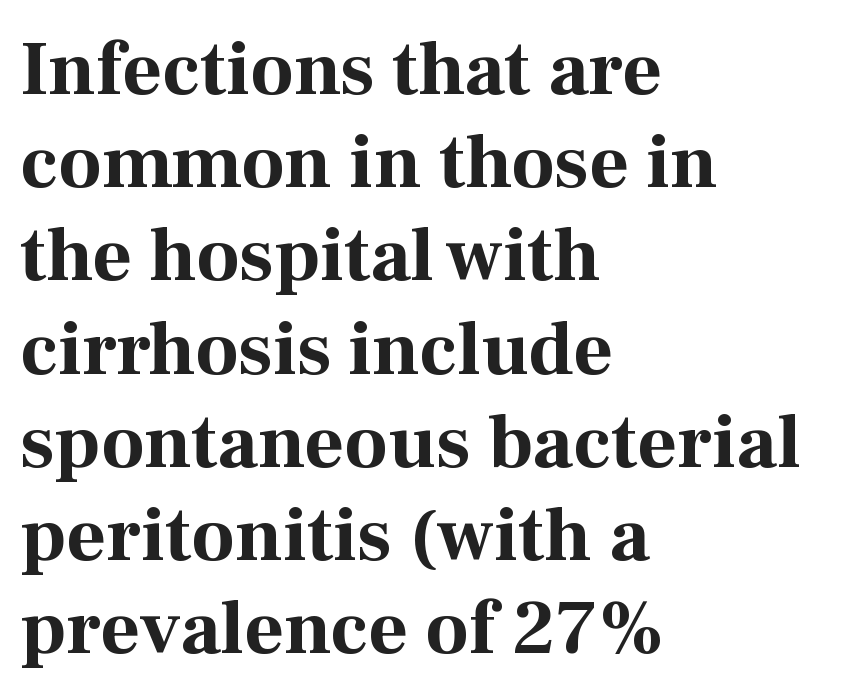
Q: Is the text bold? A: Yes.
Q: Is the text italic (slanted)? A: No, it is upright.
Q: Is the typeface a serif or a sans-serif typeface? A: Serif.
Q: Is the text underlined? A: No.
Q: How is the paragraph aligned? A: Left-aligned.
Q: Is the spacing between letters normal or unusually wide? A: Normal.
Q: Width (condensed, normal, or wide)? A: Normal.
Q: Stroke contrast? A: Medium.
Q: x-height? A: Medium.
Q: Monospaced? A: No.
